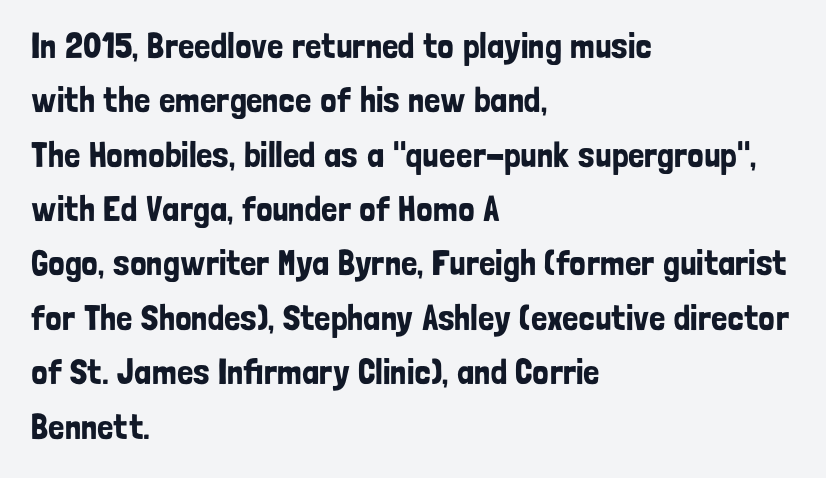
{"serif": "no", "italic": "no", "width": "condensed", "stroke_contrast": "low", "x_height": "medium", "monospaced": "no", "underline": "no", "align": "left", "line_spacing": "normal", "line_spacing_ratio": 1.51, "letter_spacing": "normal", "letter_spacing_em": 0.0, "glyph_px": 36}
